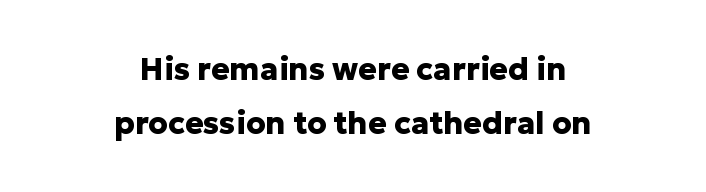
Q: Is the text bold? A: Yes.
Q: Is the text italic (slanted)? A: No, it is upright.
Q: Is the typeface a serif or a sans-serif typeface? A: Sans-serif.
Q: Is the text underlined? A: No.
Q: How is the paragraph aligned? A: Centered.
Q: Is the spacing between letters normal or unusually wide? A: Normal.
Q: Width (condensed, normal, or wide)? A: Normal.
Q: Stroke contrast? A: Low.
Q: x-height? A: Medium.
Q: Monospaced? A: No.
